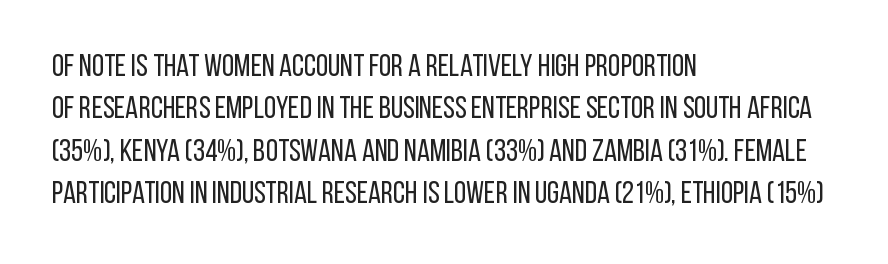
Q: Is the text bold? A: No.
Q: Is the text italic (slanted)? A: No, it is upright.
Q: Is the typeface a serif or a sans-serif typeface? A: Sans-serif.
Q: Is the text underlined? A: No.
Q: How is the paragraph aligned? A: Left-aligned.
Q: Is the spacing between letters normal or unusually wide? A: Normal.
Q: Is the spacing between lines tight, normal or loose? A: Normal.
Q: Width (condensed, normal, or wide)? A: Condensed.
Q: Stroke contrast? A: Low.
Q: x-height? A: Large.
Q: Monospaced? A: No.
